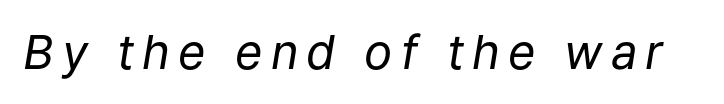
The space directly below the letters is spotless. Observe the lean: these are italic letterforms. No chunkiness to these letters — they're not bold. The face used here is proportionally spaced, like ordinary book or web type.
